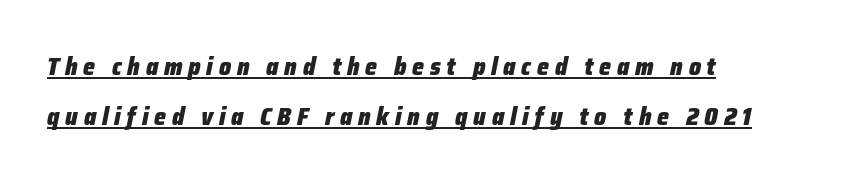
{"italic": "yes", "lean": "right", "slant_degrees": 12, "bold": "yes", "underline": "yes", "align": "left", "line_spacing": "loose", "line_spacing_ratio": 2.09, "letter_spacing": "wide", "letter_spacing_em": 0.24, "glyph_px": 24}
